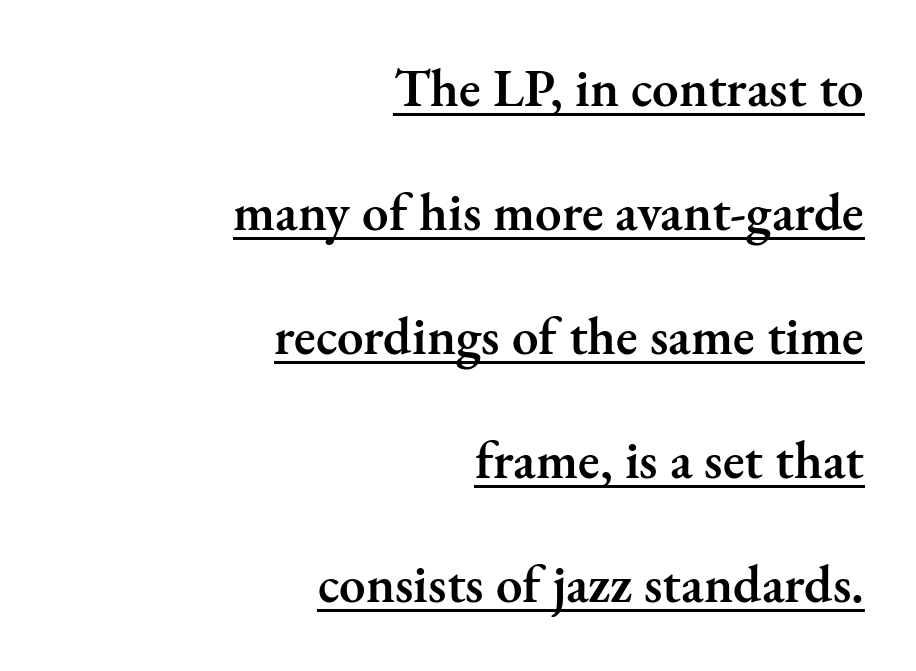
Q: Is the text bold? A: Semi-bold.
Q: Is the text italic (slanted)? A: No, it is upright.
Q: Is the typeface a serif or a sans-serif typeface? A: Serif.
Q: Is the text underlined? A: Yes.
Q: How is the paragraph aligned? A: Right-aligned.
Q: Is the spacing between letters normal or unusually wide? A: Normal.
Q: Is the spacing between lines tight, normal or loose? A: Loose.
Q: Width (condensed, normal, or wide)? A: Normal.
Q: Stroke contrast? A: Medium.
Q: x-height? A: Small.
Q: Monospaced? A: No.
